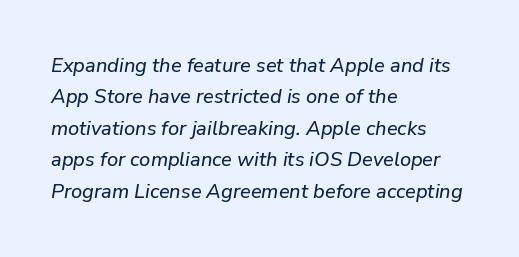
{"italic": "yes", "lean": "right", "slant_degrees": 9, "underline": "no", "align": "left", "line_spacing": "normal", "line_spacing_ratio": 1.57, "letter_spacing": "normal", "letter_spacing_em": 0.0, "glyph_px": 20}
